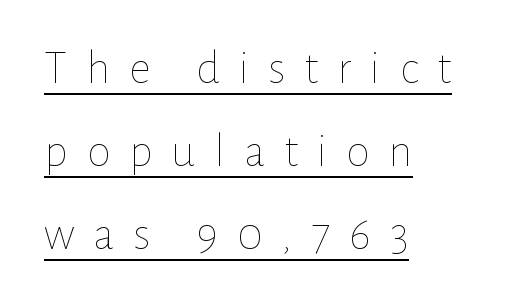
The image shows 48 px thin type, upright; set left-aligned, line spacing 1.73x, unusually wide letter spacing (+0.39 em), underlined; low stroke contrast and a medium x-height.
